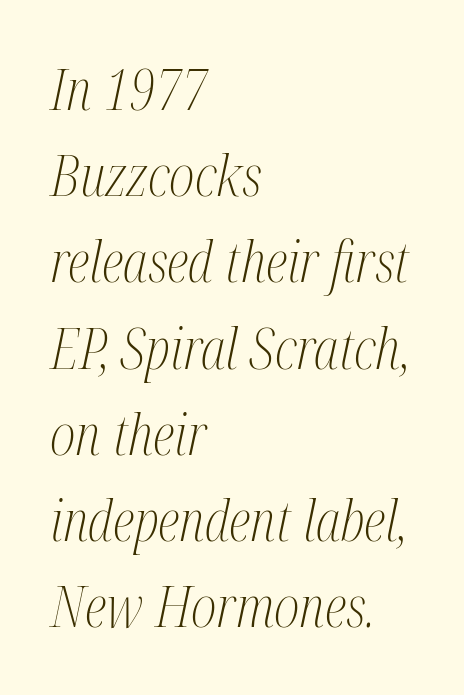
The image shows 56 px light, condensed serif type, italic (leaning right); set left-aligned, normal line spacing (1.54x), normal letter spacing, not underlined; medium stroke contrast and a medium x-height.
